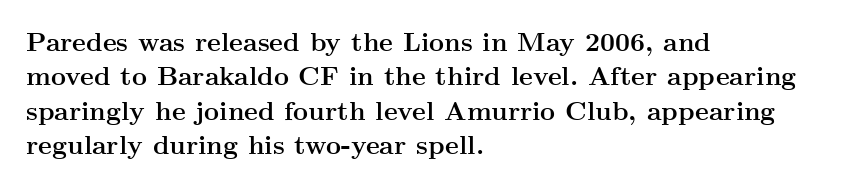
Words appear dense and cohesive because spacing is normal. Typeset ragged right — the left edge is the straight one. This sample keeps an unexceptional amount of space between lines. A clean baseline with only descenders dipping below it. Notice how thick the strokes are: this is what a full bold looks like. This is the regular roman posture of the typeface.
